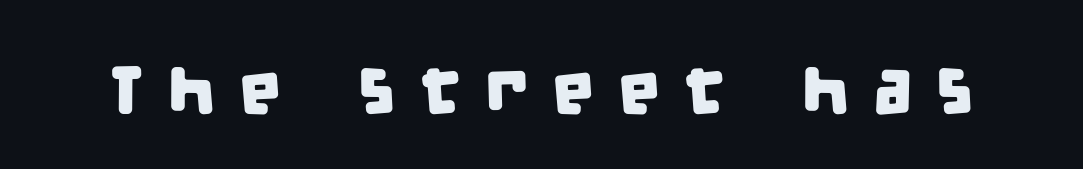
{"serif": "no", "width": "condensed", "stroke_contrast": "low", "x_height": "large", "monospaced": "no", "underline": "no", "letter_spacing": "wide", "letter_spacing_em": 0.35, "glyph_px": 67}
